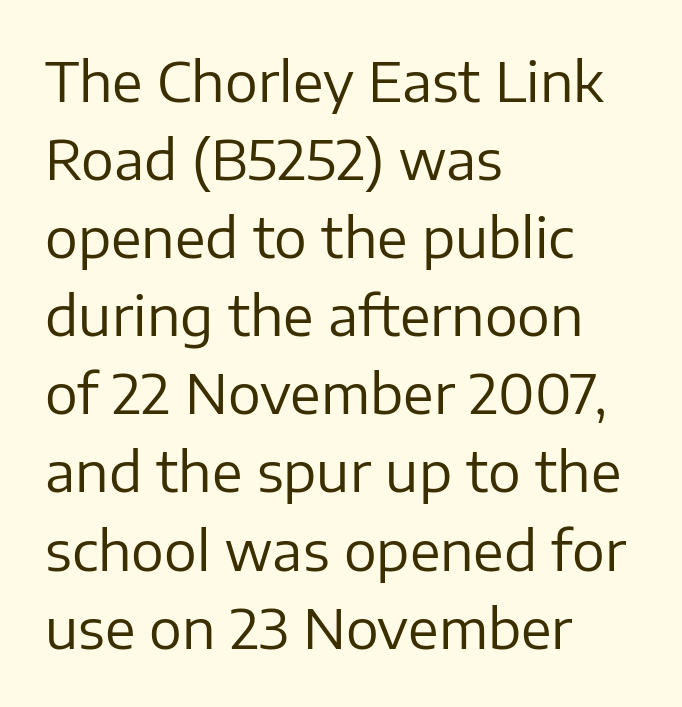
Typeset ragged right — the left edge is the straight one. No heavy texture on the line: the type isn't bold. Are there feet on the stems? There aren't — it's a sans. The passage shown is typed in a proportional face where columns would drift. Regarding leading, the lines here are spaced in the standard way. A clean baseline with only descenders dipping below it.
